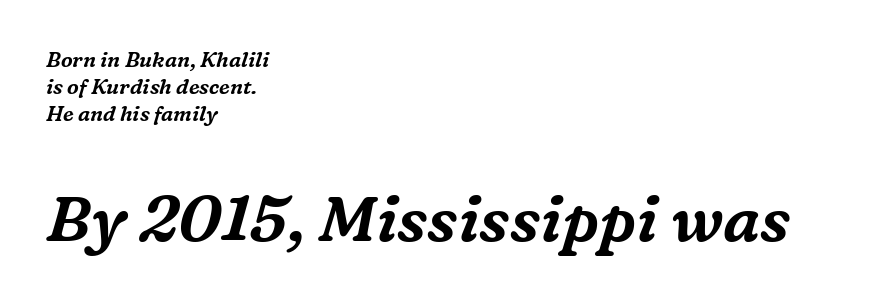
The image shows 64 px serif type, italic (leaning right); set left-aligned, normal line spacing (1.29x), normal letter spacing, not underlined; the second (bottom) block is 3.05x larger; medium stroke contrast and a medium x-height.
